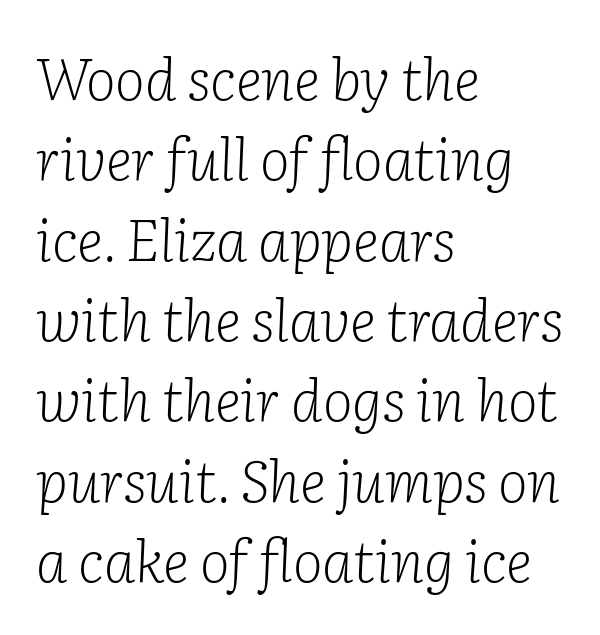
Q: Is the text bold? A: No.
Q: Is the text italic (slanted)? A: Yes, it leans right by about 2 degrees.
Q: Is the typeface a serif or a sans-serif typeface? A: Serif.
Q: Is the text underlined? A: No.
Q: How is the paragraph aligned? A: Left-aligned.
Q: Is the spacing between letters normal or unusually wide? A: Normal.
Q: Is the spacing between lines tight, normal or loose? A: Normal.
Q: Width (condensed, normal, or wide)? A: Normal.
Q: Stroke contrast? A: Low.
Q: x-height? A: Medium.
Q: Monospaced? A: No.
